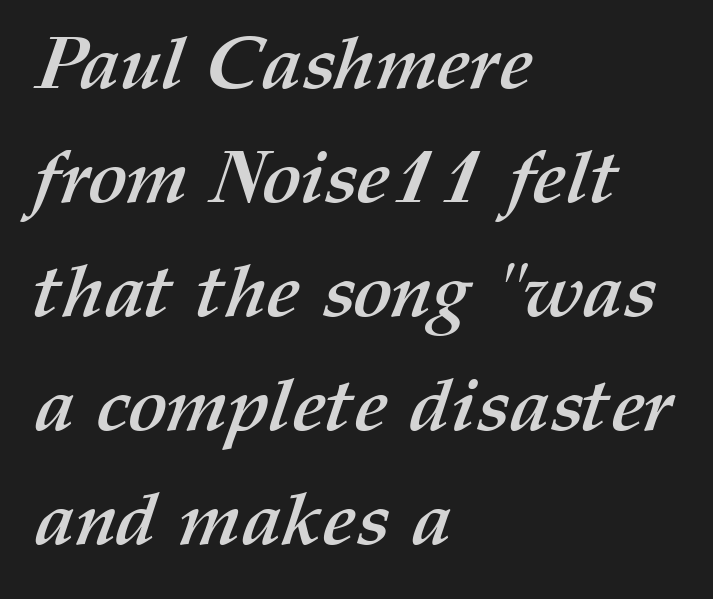
Line spacing here is normal. Looks like regular typesetting: each glyph gets only the width it needs. What stands out about the letter spacing? Nothing — it is the standard amount. No word sits above an underline. Each line starts at the same left margin while the right side varies. Chunky letters — that's bold for sure.
